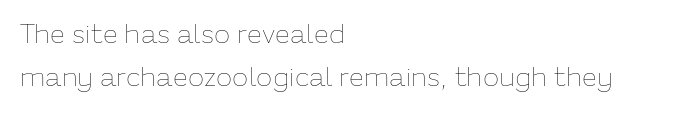
{"italic": "no", "bold": "no", "underline": "no", "align": "left", "line_spacing": "normal", "line_spacing_ratio": 1.6, "letter_spacing": "normal", "letter_spacing_em": 0.0, "glyph_px": 27}
